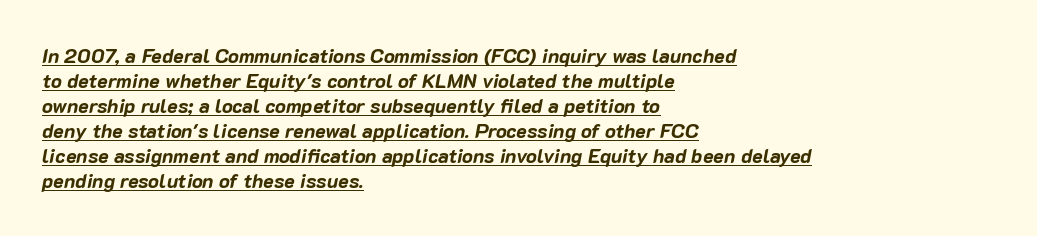
Q: Is the text bold? A: Yes.
Q: Is the text italic (slanted)? A: Yes, it leans right by about 10 degrees.
Q: Is the text underlined? A: Yes.
Q: How is the paragraph aligned? A: Left-aligned.
Q: Is the spacing between letters normal or unusually wide? A: Normal.
Q: Is the spacing between lines tight, normal or loose? A: Normal.
